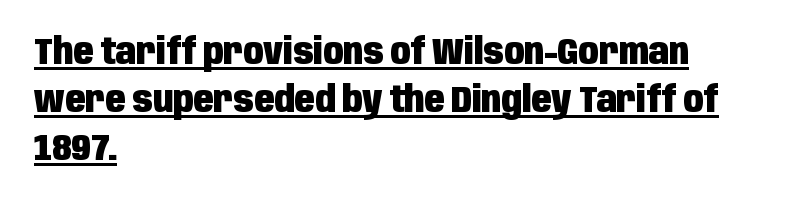
The image shows 37 px heavy, condensed sans-serif type, upright; set left-aligned, normal line spacing (1.3x), normal letter spacing, underlined; low stroke contrast and a large x-height.
